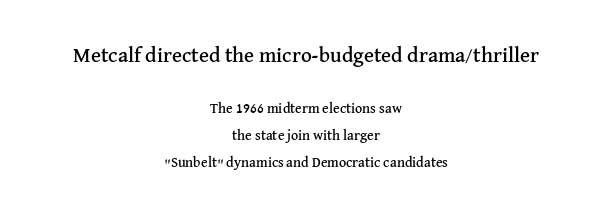
Q: Is the text italic (slanted)? A: No, it is upright.
Q: Is the text underlined? A: No.
Q: How is the paragraph aligned? A: Centered.
Q: Is the spacing between letters normal or unusually wide? A: Normal.
Q: Is the spacing between lines tight, normal or loose? A: Loose.
Q: Which block of text is set in a larger size, the first (top) or the second (bottom)? A: The first (top) one.
